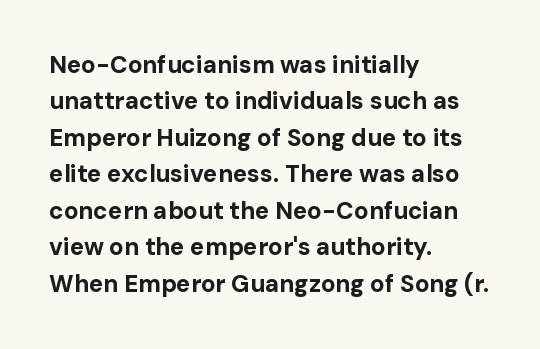
Q: Is the text bold? A: Yes.
Q: Is the text italic (slanted)? A: No, it is upright.
Q: Is the text underlined? A: No.
Q: How is the paragraph aligned? A: Left-aligned.
Q: Is the spacing between letters normal or unusually wide? A: Normal.
Q: Is the spacing between lines tight, normal or loose? A: Normal.
